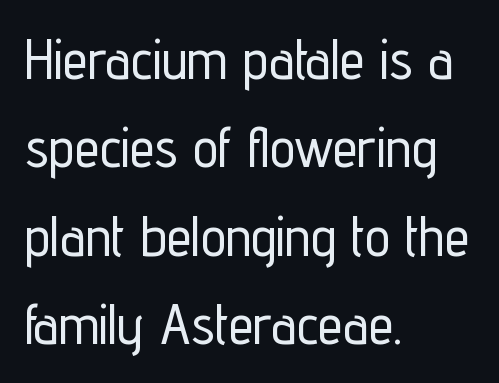
Q: Is the text italic (slanted)? A: No, it is upright.
Q: Is the typeface a serif or a sans-serif typeface? A: Sans-serif.
Q: Is the text underlined? A: No.
Q: How is the paragraph aligned? A: Left-aligned.
Q: Is the spacing between letters normal or unusually wide? A: Normal.
Q: Is the spacing between lines tight, normal or loose? A: Normal.
Q: Width (condensed, normal, or wide)? A: Condensed.
Q: Stroke contrast? A: Low.
Q: x-height? A: Medium.
Q: Monospaced? A: No.
